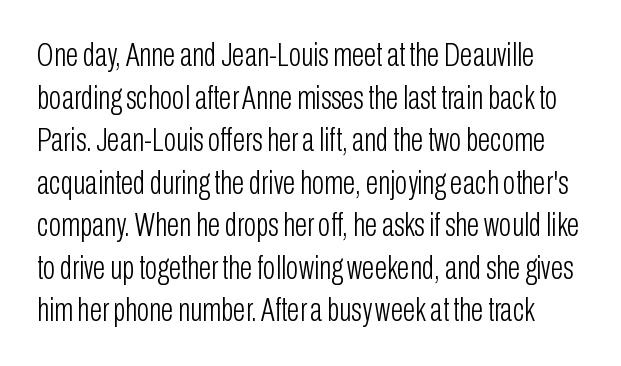
{"serif": "no", "italic": "no", "bold": "no", "weight": "light", "width": "condensed", "stroke_contrast": "low", "x_height": "medium", "monospaced": "no", "underline": "no", "line_spacing": "normal", "line_spacing_ratio": 1.29, "letter_spacing": "normal", "letter_spacing_em": 0.0, "glyph_px": 33}
